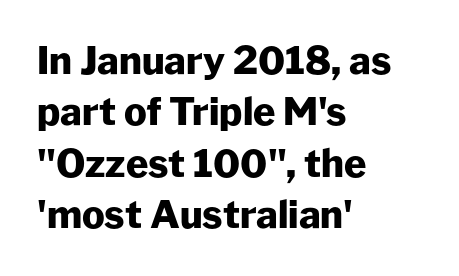
{"serif": "no", "italic": "no", "bold": "yes", "weight": "heavy", "width": "normal", "stroke_contrast": "low", "x_height": "medium", "monospaced": "no", "underline": "no", "align": "left", "line_spacing": "normal", "line_spacing_ratio": 1.35, "letter_spacing": "normal", "letter_spacing_em": 0.0, "glyph_px": 38}
